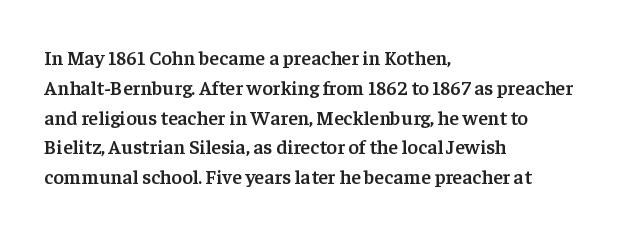
Q: Is the text bold? A: Semi-bold.
Q: Is the text italic (slanted)? A: No, it is upright.
Q: Is the text underlined? A: No.
Q: How is the paragraph aligned? A: Left-aligned.
Q: Is the spacing between letters normal or unusually wide? A: Normal.
Q: Is the spacing between lines tight, normal or loose? A: Normal.
